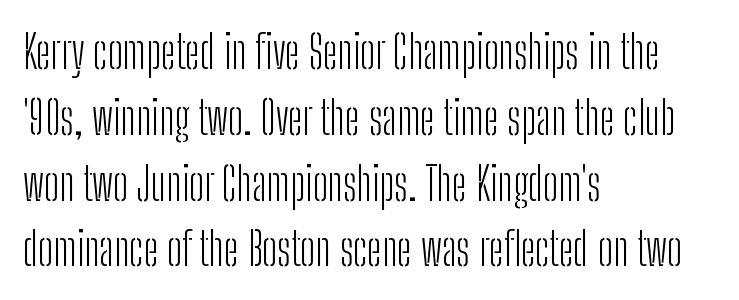
{"serif": "no", "italic": "no", "bold": "no", "weight": "light", "width": "condensed", "stroke_contrast": "low", "x_height": "medium", "monospaced": "no", "underline": "no", "align": "left", "line_spacing": "normal", "line_spacing_ratio": 1.43, "letter_spacing": "normal", "letter_spacing_em": 0.0, "glyph_px": 46}
